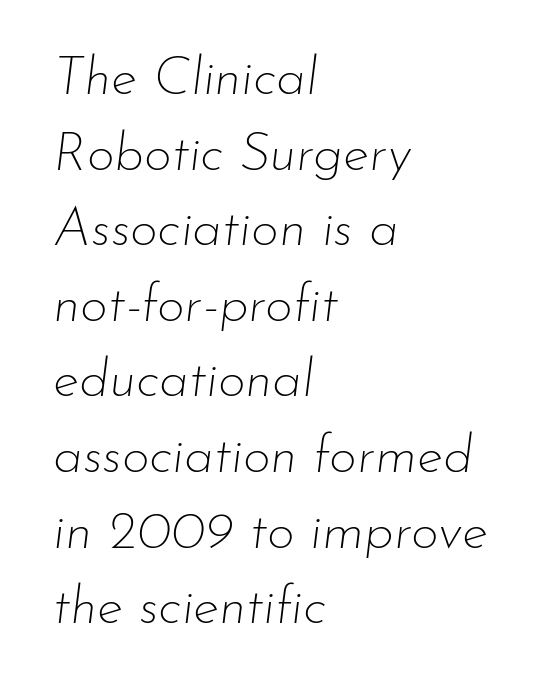
The image shows 54 px thin type, italic (leaning right); set left-aligned, normal line spacing (1.4x), normal letter spacing, not underlined; low stroke contrast and a small x-height.
